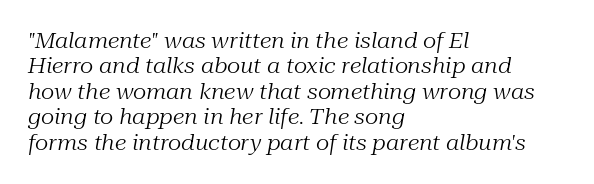
The text carries the slant typical of an italic or oblique font. A quiet, ordinary-to-light weight characterises the typeface. Left-aligned paragraph, ragged on the right. Letter spacing: default. Clear beneath every line of the passage.
